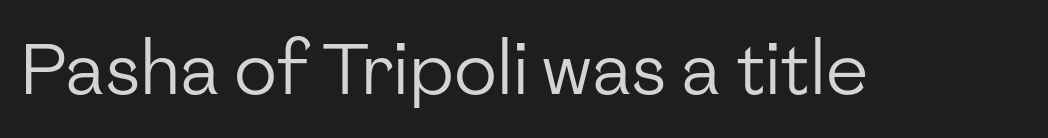
Proportional: the letters do not fall into vertical columns. The passage shown is not bold in any degree. Examine the stroke ends and you'll find no serifs. Each row of text sits above clean, open space. No extra tracking has been applied to these lines. In terms of posture, this sample is upright.
